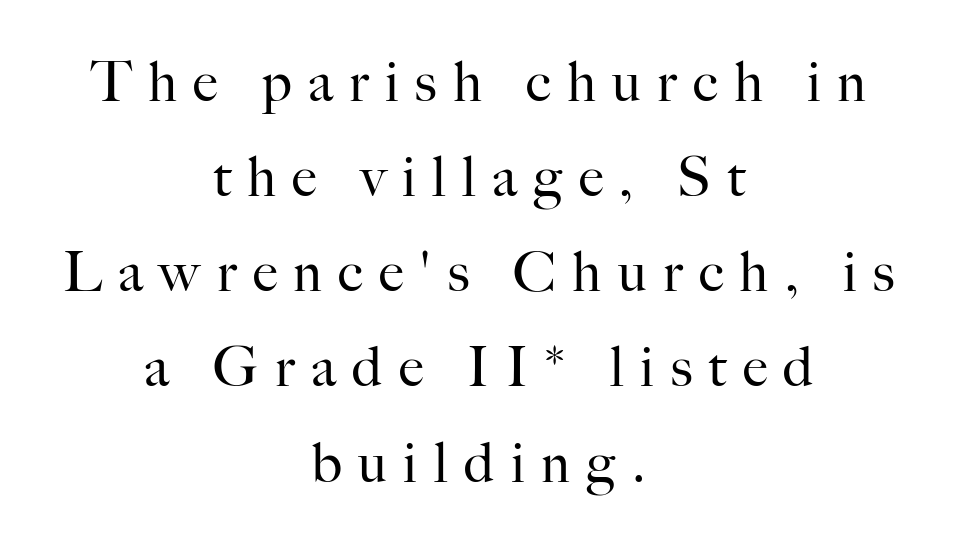
{"serif": "yes", "italic": "no", "bold": "no", "weight": "regular", "width": "normal", "stroke_contrast": "high", "x_height": "small", "monospaced": "no", "underline": "no", "align": "center", "line_spacing_ratio": 1.73, "letter_spacing": "wide", "letter_spacing_em": 0.3, "glyph_px": 55}
